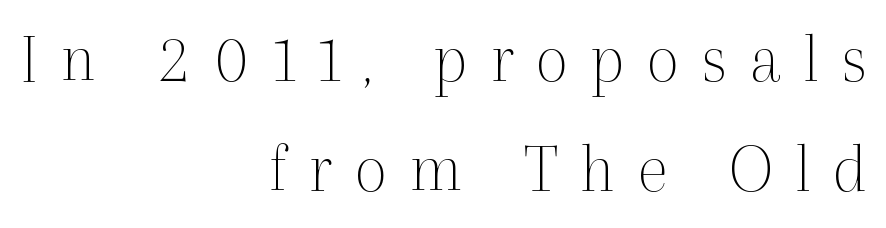
Q: Is the text bold? A: No.
Q: Is the text italic (slanted)? A: No, it is upright.
Q: Is the typeface a serif or a sans-serif typeface? A: Serif.
Q: Is the text underlined? A: No.
Q: How is the paragraph aligned? A: Right-aligned.
Q: Is the spacing between letters normal or unusually wide? A: Unusually wide.
Q: Is the spacing between lines tight, normal or loose? A: Normal.
Q: Width (condensed, normal, or wide)? A: Normal.
Q: x-height? A: Medium.
Q: Monospaced? A: No.
